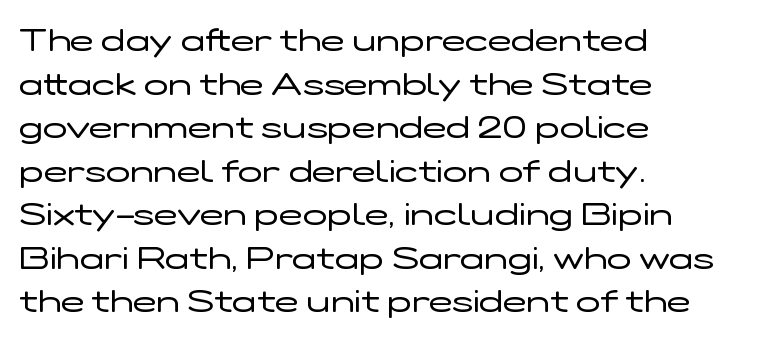
{"serif": "no", "italic": "no", "bold": "no", "weight": "regular", "width": "wide", "stroke_contrast": "low", "x_height": "medium", "monospaced": "no", "underline": "no", "align": "left", "line_spacing": "normal", "line_spacing_ratio": 1.36, "letter_spacing": "normal", "letter_spacing_em": 0.0, "glyph_px": 32}
